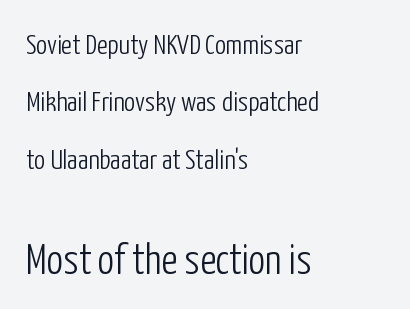
Q: Is the text bold? A: No.
Q: Is the text italic (slanted)? A: No, it is upright.
Q: Is the typeface a serif or a sans-serif typeface? A: Sans-serif.
Q: Is the text underlined? A: No.
Q: How is the paragraph aligned? A: Left-aligned.
Q: Is the spacing between letters normal or unusually wide? A: Normal.
Q: Is the spacing between lines tight, normal or loose? A: Loose.
Q: Which block of text is set in a larger size, the first (top) or the second (bottom)? A: The second (bottom) one.
Q: Width (condensed, normal, or wide)? A: Condensed.
Q: Stroke contrast? A: Low.
Q: x-height? A: Medium.
Q: Monospaced? A: No.
